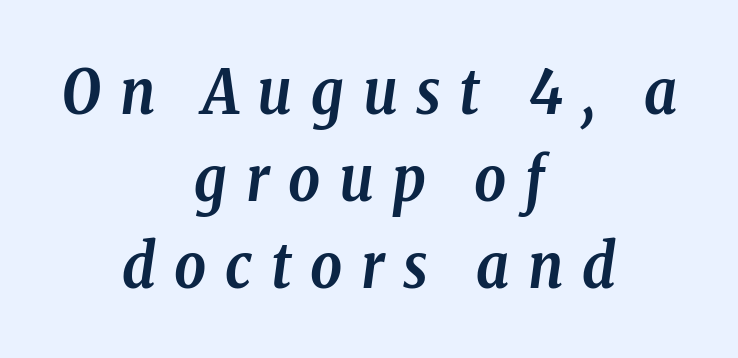
{"serif": "yes", "italic": "yes", "lean": "right", "slant_degrees": 8, "bold": "yes", "weight": "semibold", "width": "condensed", "stroke_contrast": "low", "x_height": "medium", "monospaced": "no", "underline": "no", "align": "center", "line_spacing": "normal", "line_spacing_ratio": 1.4, "letter_spacing": "wide", "letter_spacing_em": 0.3, "glyph_px": 62}
